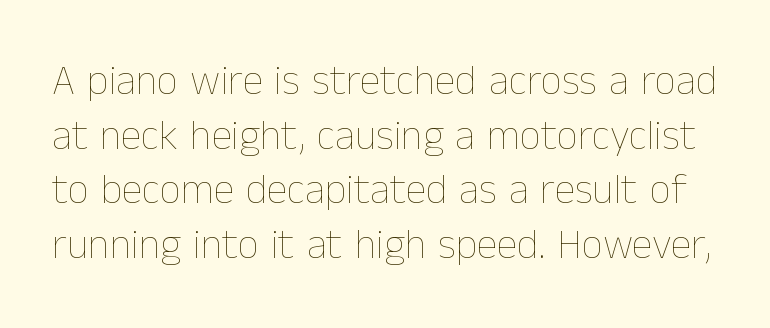
The image shows 42 px thin type, upright; set normal line spacing (1.3x), normal letter spacing, not underlined; low stroke contrast and a medium x-height.
